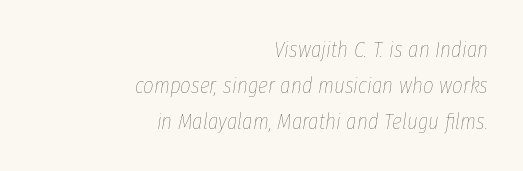
The image shows 23 px text type, italic (leaning right); set right-aligned, normal line spacing (1.56x), normal letter spacing, not underlined.
